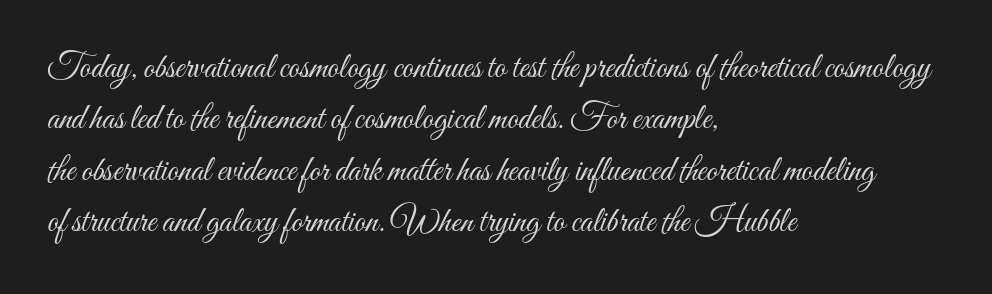
The image shows 35 px light, condensed type; set left-aligned, normal line spacing (1.47x), normal letter spacing, not underlined; medium stroke contrast and a small x-height.
